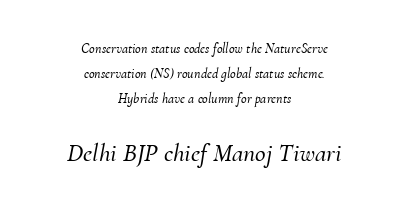
The image shows 26 px text type, italic (leaning right); set centered, line spacing 1.79x, normal letter spacing, not underlined; the second (bottom) block is 1.86x larger.
